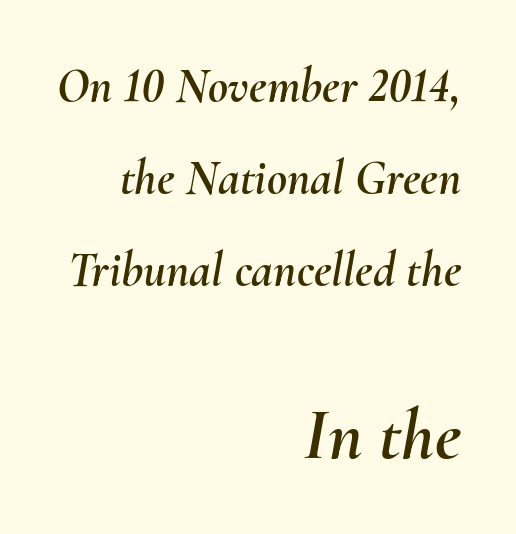
{"italic": "yes", "lean": "right", "slant_degrees": 10, "width": "normal", "stroke_contrast": "medium", "x_height": "small", "monospaced": "no", "underline": "no", "align": "right", "line_spacing_ratio": 1.88, "letter_spacing": "normal", "letter_spacing_em": 0.0, "larger_block": "second", "size_ratio": 1.49, "glyph_px": 73}
